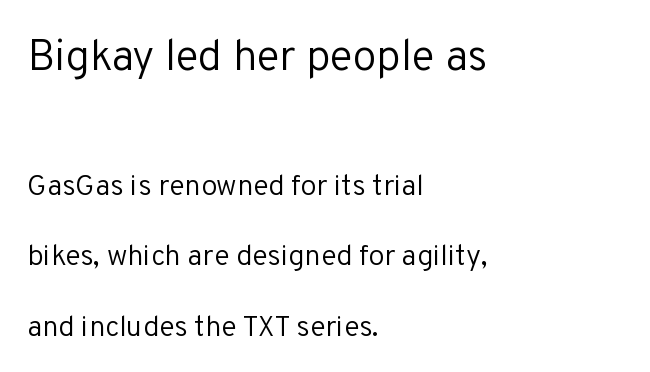
The image shows 43 px regular-weight sans-serif type, upright; set left-aligned, loose line spacing (2.43x), normal letter spacing, not underlined; the first (top) block is 1.48x larger; low stroke contrast and a medium x-height.
